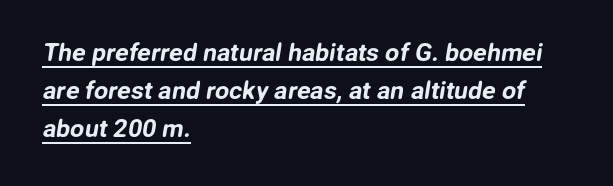
{"underline": "yes", "align": "left", "line_spacing": "normal", "line_spacing_ratio": 1.52, "letter_spacing": "normal", "letter_spacing_em": 0.0, "glyph_px": 25}
